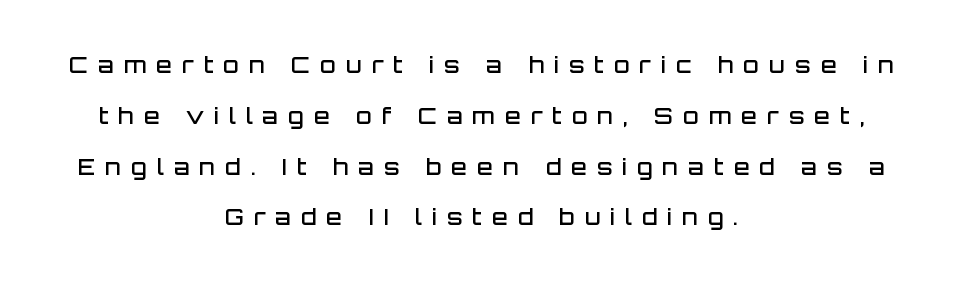
{"italic": "no", "bold": "semi", "underline": "no", "align": "center", "line_spacing": "loose", "line_spacing_ratio": 2.21, "letter_spacing": "wide", "letter_spacing_em": 0.43, "glyph_px": 23}
